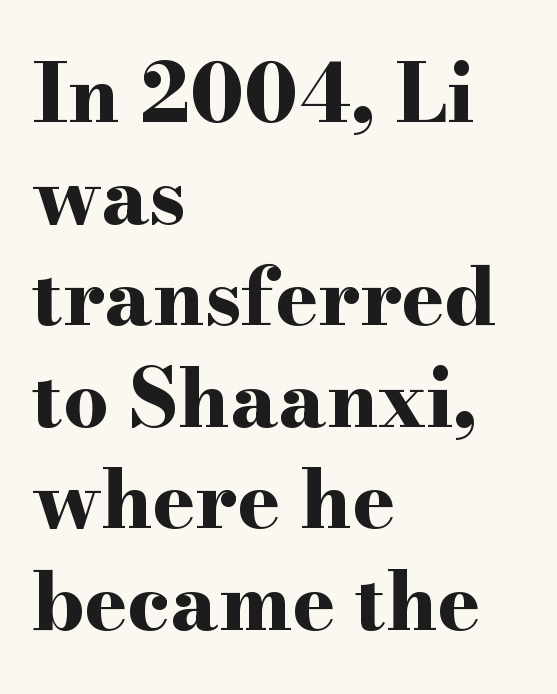
The lettering stays uniformly vertical, giving the passage a roman look. The rendering shows small feet on the letterforms — a serif design. Characters follow at the spacing the type designer built in. These lines carry a lot of weight — the face is fully bold.
